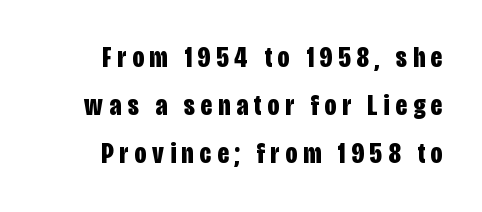
Each letter keeps its own natural width here, so spacing adapts to shape. The characters display no serif detailing; their extremities are plain. These lines have a slow, spaced-out rhythm from letter to letter. Right-aligned paragraph, ragged on the left.
